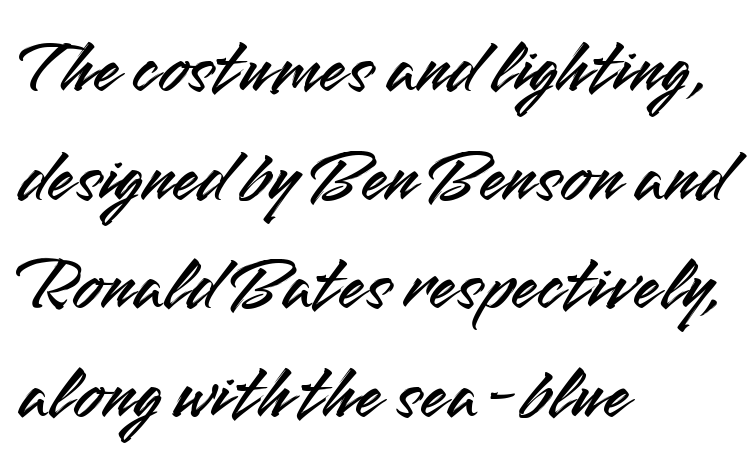
Q: Is the text italic (slanted)? A: Yes.
Q: Is the typeface a serif or a sans-serif typeface? A: Sans-serif.
Q: Is the text underlined? A: No.
Q: How is the paragraph aligned? A: Left-aligned.
Q: Is the spacing between letters normal or unusually wide? A: Normal.
Q: Is the spacing between lines tight, normal or loose? A: Normal.
Q: Width (condensed, normal, or wide)? A: Normal.
Q: Stroke contrast? A: Medium.
Q: x-height? A: Small.
Q: Monospaced? A: No.
